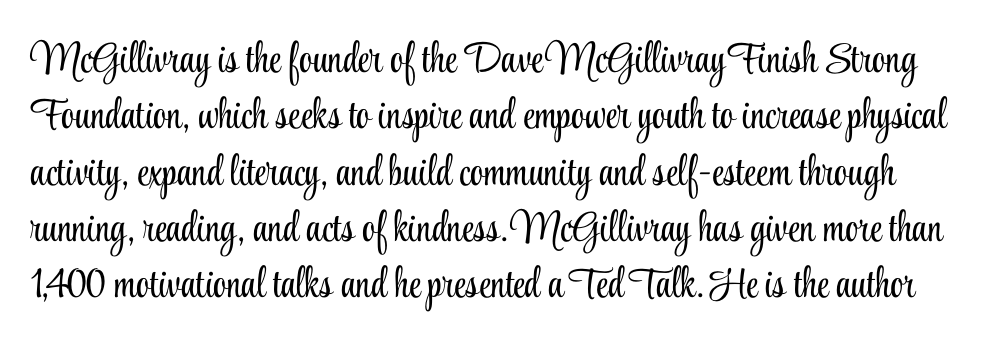
Q: Is the text bold? A: No.
Q: Is the text italic (slanted)? A: Yes.
Q: Is the typeface a serif or a sans-serif typeface? A: Serif.
Q: Is the text underlined? A: No.
Q: Is the spacing between letters normal or unusually wide? A: Normal.
Q: Is the spacing between lines tight, normal or loose? A: Normal.
Q: Width (condensed, normal, or wide)? A: Condensed.
Q: Stroke contrast? A: Low.
Q: x-height? A: Small.
Q: Monospaced? A: No.
